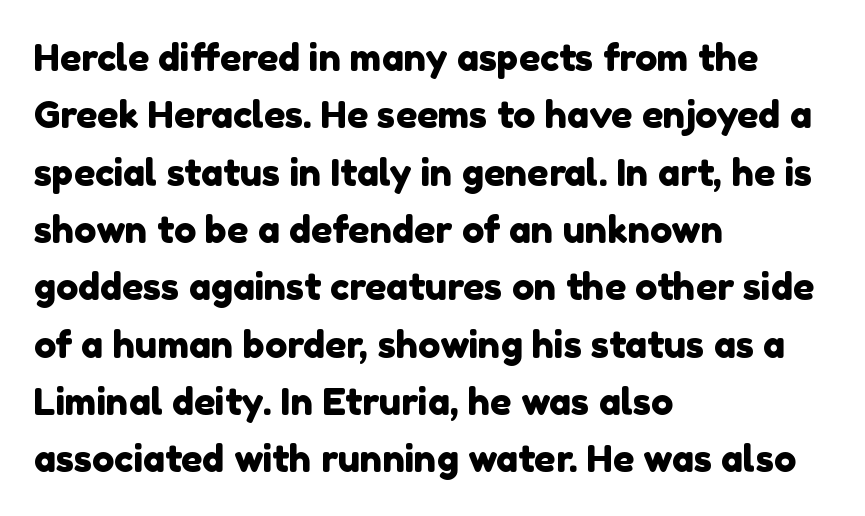
{"serif": "no", "width": "normal", "x_height": "medium", "monospaced": "no", "underline": "no", "align": "left", "line_spacing": "normal", "line_spacing_ratio": 1.55, "letter_spacing": "normal", "letter_spacing_em": 0.0, "glyph_px": 37}
